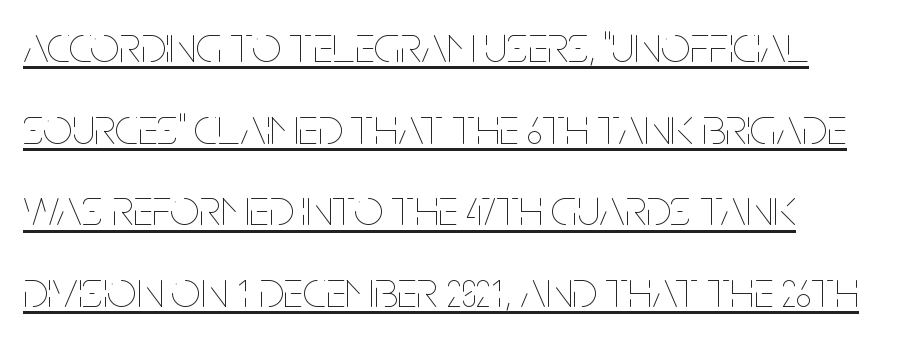
Q: Is the text bold? A: No.
Q: Is the text italic (slanted)? A: No, it is upright.
Q: Is the text underlined? A: Yes.
Q: How is the paragraph aligned? A: Left-aligned.
Q: Is the spacing between letters normal or unusually wide? A: Normal.
Q: Is the spacing between lines tight, normal or loose? A: Normal.
Q: Width (condensed, normal, or wide)? A: Condensed.
Q: Stroke contrast? A: Low.
Q: x-height? A: Large.
Q: Monospaced? A: No.
